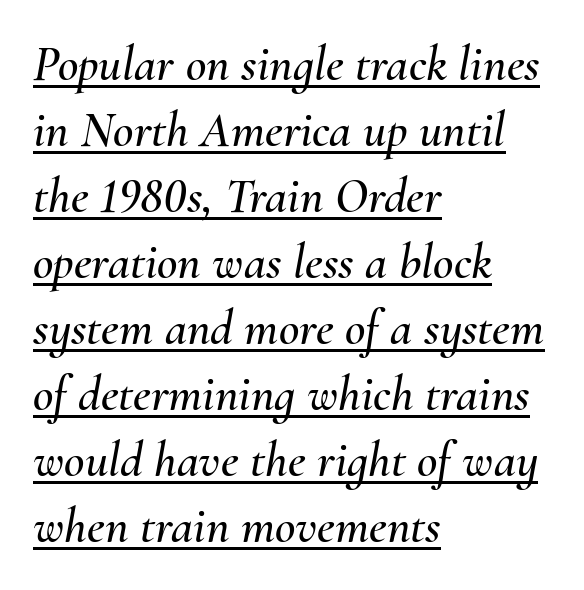
Caption: lettering with a line underneath. Standard letterfit; no display-style spreading of the glyphs. Each line starts at the same left margin while the right side varies. Summary of vertical rhythm: regular, with standard interline spacing.
